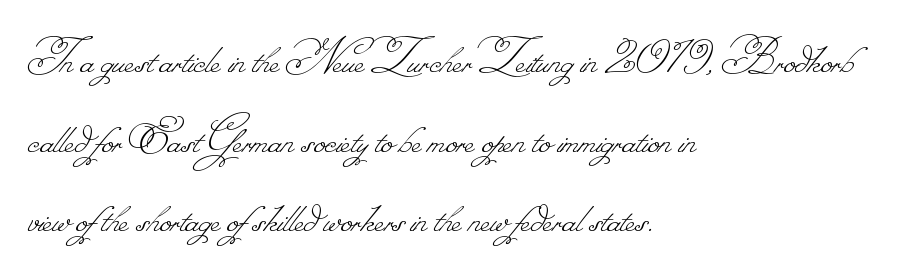
Q: Is the text bold? A: No.
Q: Is the text underlined? A: No.
Q: How is the paragraph aligned? A: Left-aligned.
Q: Is the spacing between letters normal or unusually wide? A: Normal.
Q: Is the spacing between lines tight, normal or loose? A: Normal.
Q: Width (condensed, normal, or wide)? A: Normal.
Q: Stroke contrast? A: Low.
Q: Monospaced? A: No.
